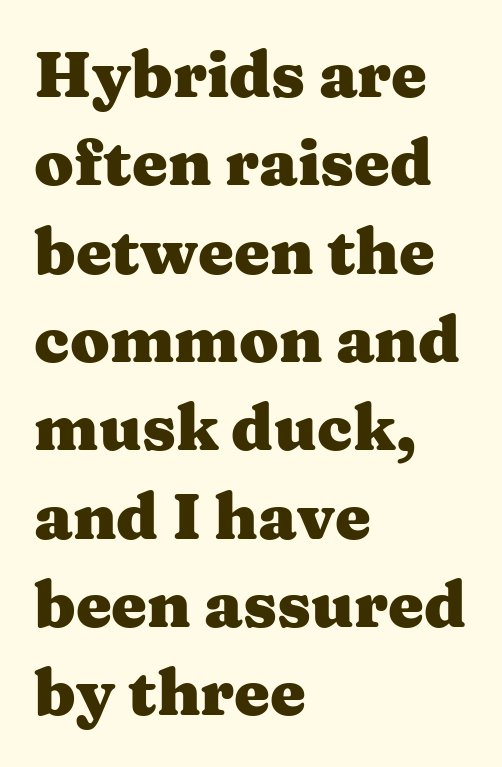
The image shows 64 px heavy, wide serif type, upright; set left-aligned, normal line spacing (1.38x), normal letter spacing, not underlined; medium stroke contrast and a medium x-height.
